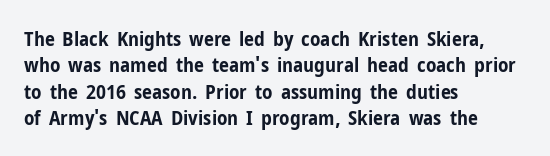
{"italic": "no", "bold": "yes", "underline": "no", "align": "left", "line_spacing": "normal", "line_spacing_ratio": 1.32, "letter_spacing": "normal", "letter_spacing_em": 0.0, "glyph_px": 20}
